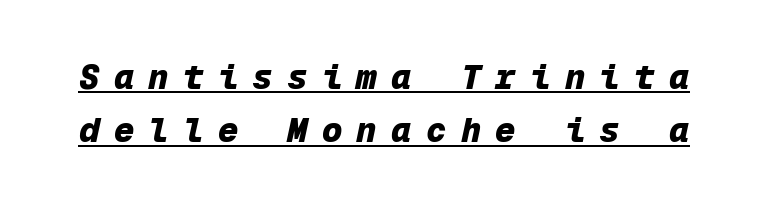
{"italic": "yes", "lean": "right", "slant_degrees": 12, "bold": "yes", "weight": "heavy", "width": "normal", "stroke_contrast": "low", "x_height": "medium", "monospaced": "yes", "underline": "yes", "line_spacing": "normal", "line_spacing_ratio": 1.57, "letter_spacing": "wide", "letter_spacing_em": 0.42, "glyph_px": 34}
